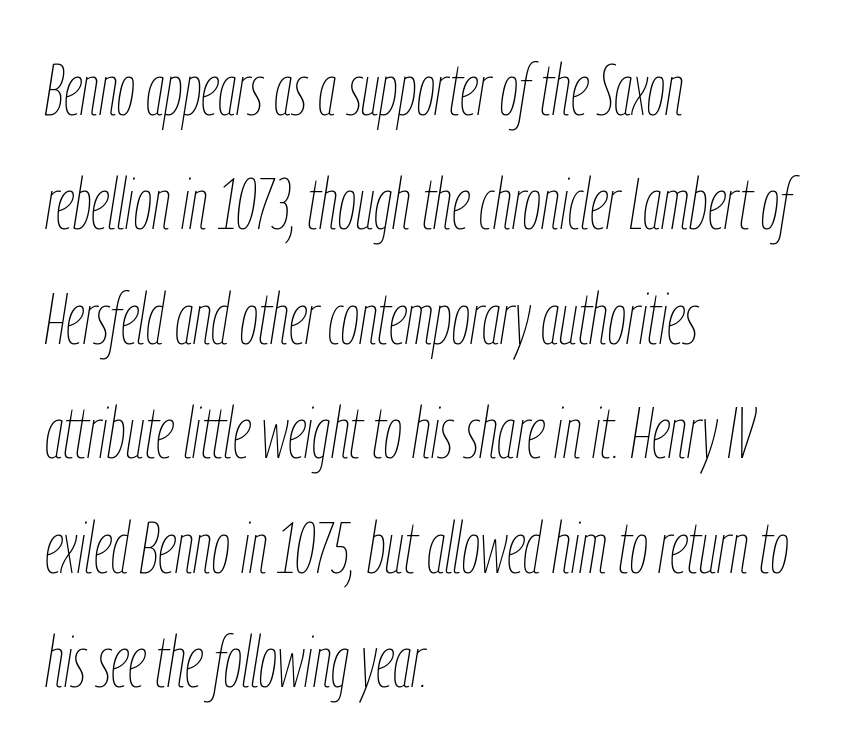
{"italic": "yes", "lean": "right", "slant_degrees": 9, "bold": "no", "weight": "thin", "width": "condensed", "stroke_contrast": "low", "x_height": "medium", "monospaced": "no", "underline": "no", "align": "left", "line_spacing": "normal", "line_spacing_ratio": 1.59, "letter_spacing": "normal", "letter_spacing_em": 0.0, "glyph_px": 72}
